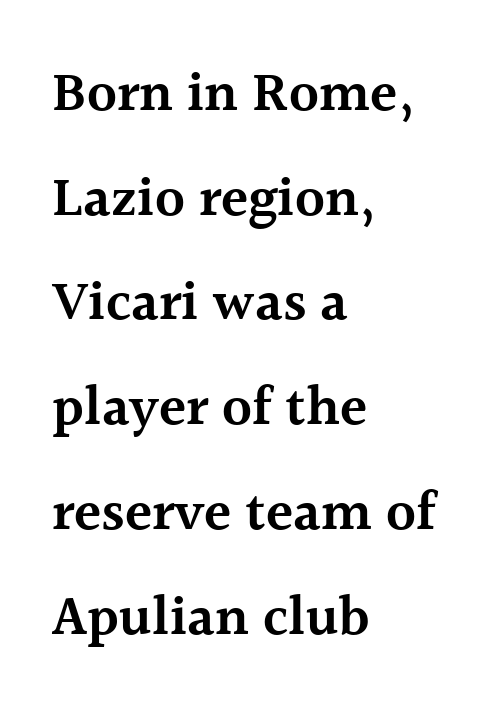
{"serif": "yes", "italic": "no", "bold": "semi", "weight": "semibold", "width": "normal", "x_height": "medium", "monospaced": "no", "underline": "no", "align": "left", "line_spacing_ratio": 1.87, "letter_spacing": "normal", "letter_spacing_em": 0.0, "glyph_px": 56}
